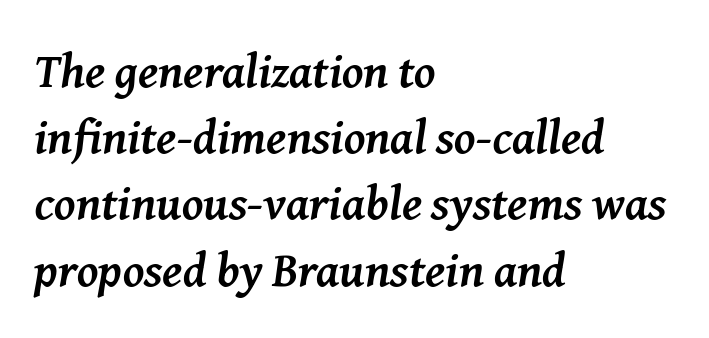
The space between consecutive lines is moderate. How are the letters spaced? Ordinarily, with no added tracking. The font family rendered here belongs to the serif group. There's an unmistakable incline to the writing here. Visually the block forms a straight wall on the left and a jagged coastline on the right. The zone under the glyphs is completely vacant.
